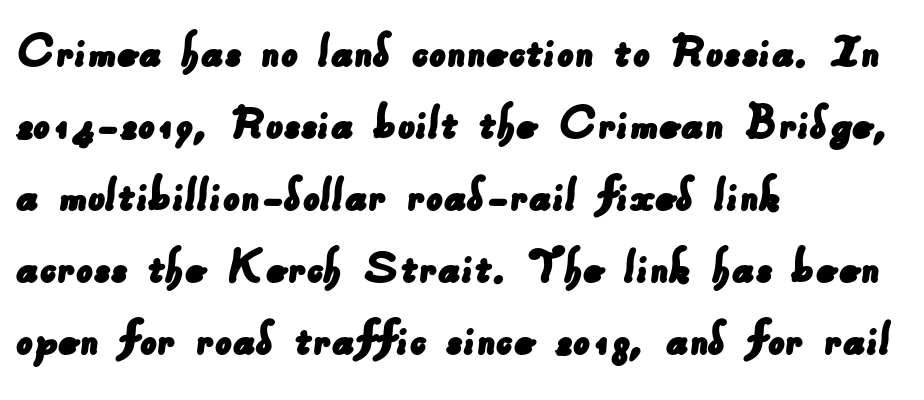
Q: Is the typeface a serif or a sans-serif typeface? A: Sans-serif.
Q: Is the text underlined? A: No.
Q: How is the paragraph aligned? A: Left-aligned.
Q: Is the spacing between letters normal or unusually wide? A: Normal.
Q: Is the spacing between lines tight, normal or loose? A: Normal.
Q: Width (condensed, normal, or wide)? A: Normal.
Q: Stroke contrast? A: Low.
Q: x-height? A: Small.
Q: Monospaced? A: No.
